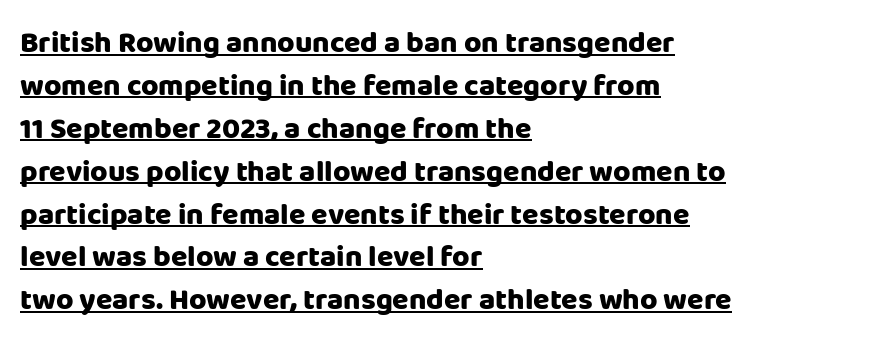
Inter-character spacing is left at the font's built-in metrics. The designer went with a sans here, leaving each stem footless. Style check: upright. Vertical spacing — default. A typographer would call this underscored text.
